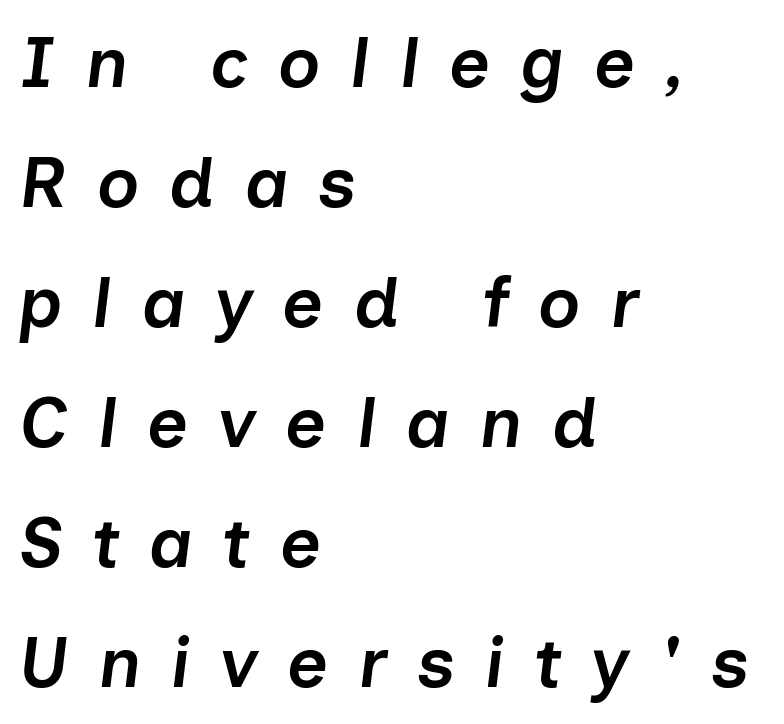
The image shows 71 px semibold type, italic (leaning right); set left-aligned, normal line spacing (1.69x), unusually wide letter spacing (+0.42 em), not underlined; low stroke contrast and a medium x-height.
